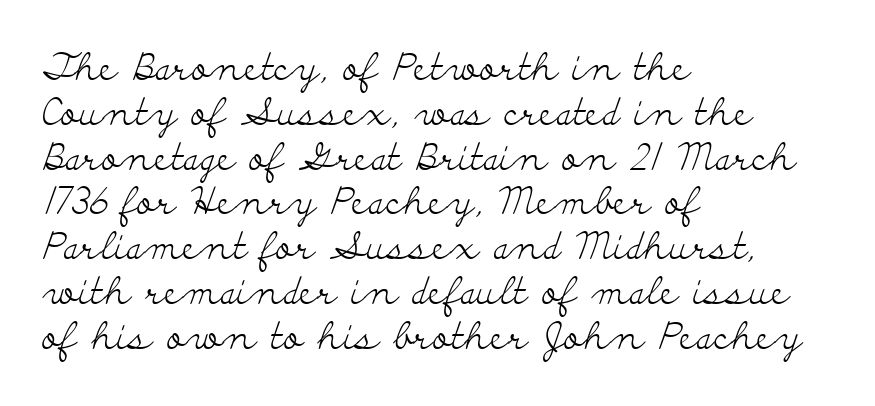
Q: Is the text bold? A: No.
Q: Is the text italic (slanted)? A: Yes.
Q: Is the typeface a serif or a sans-serif typeface? A: Serif.
Q: Is the text underlined? A: No.
Q: How is the paragraph aligned? A: Left-aligned.
Q: Is the spacing between letters normal or unusually wide? A: Normal.
Q: Width (condensed, normal, or wide)? A: Wide.
Q: Stroke contrast? A: Low.
Q: x-height? A: Small.
Q: Monospaced? A: No.
